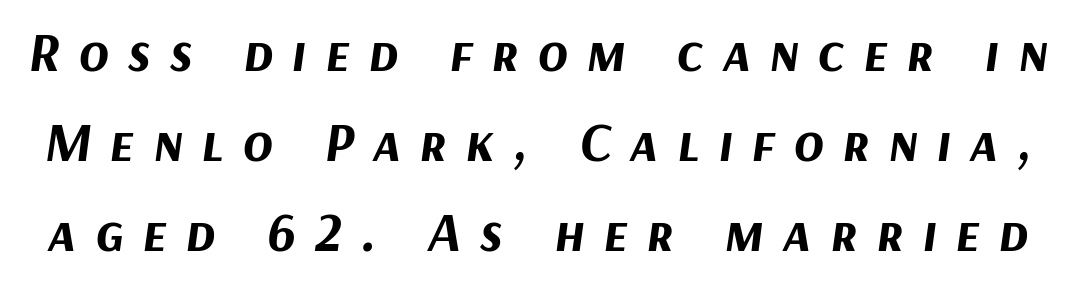
Q: Is the text bold? A: Yes.
Q: Is the text italic (slanted)? A: Yes, it leans right by about 9 degrees.
Q: Is the text underlined? A: No.
Q: Is the spacing between letters normal or unusually wide? A: Unusually wide.
Q: Is the spacing between lines tight, normal or loose? A: Normal.
Q: Width (condensed, normal, or wide)? A: Normal.
Q: Stroke contrast? A: Medium.
Q: x-height? A: Medium.
Q: Monospaced? A: No.
